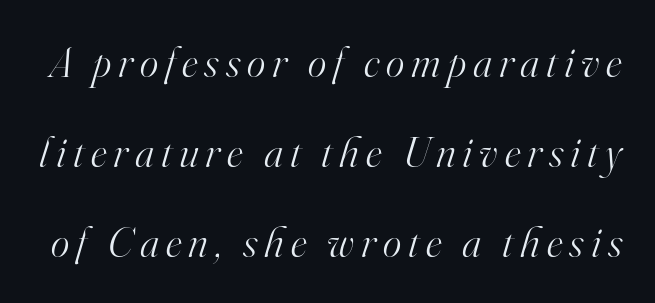
The image shows 44 px light serif type, italic (leaning right); set loose line spacing (2.05x), not underlined; high stroke contrast and a small x-height.
